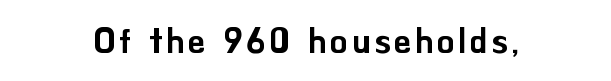
The image shows 34 px sans-serif type, upright; set not underlined; low stroke contrast and a small x-height.
